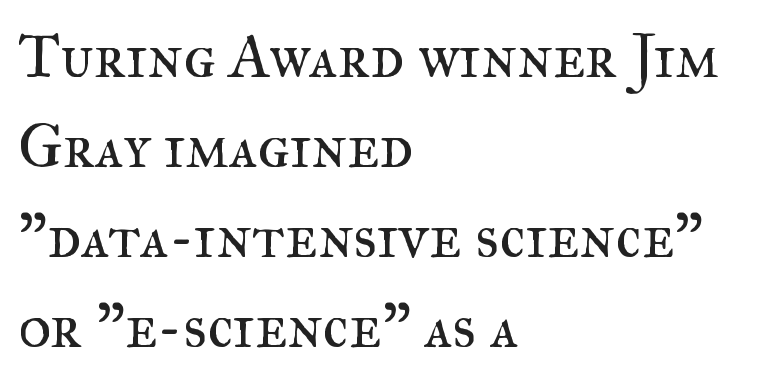
{"serif": "yes", "italic": "no", "bold": "no", "weight": "regular", "width": "normal", "stroke_contrast": "medium", "x_height": "small", "monospaced": "no", "underline": "no", "align": "left", "line_spacing": "normal", "line_spacing_ratio": 1.45, "letter_spacing": "normal", "letter_spacing_em": 0.0, "glyph_px": 62}
